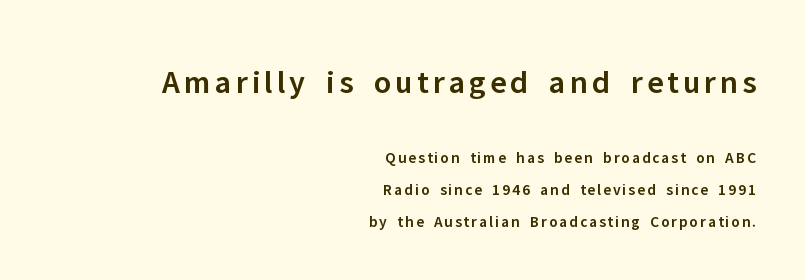
Q: Is the text bold? A: Semi-bold.
Q: Is the text italic (slanted)? A: No, it is upright.
Q: Is the typeface a serif or a sans-serif typeface? A: Sans-serif.
Q: Is the text underlined? A: No.
Q: How is the paragraph aligned? A: Right-aligned.
Q: Is the spacing between lines tight, normal or loose? A: Loose.
Q: Which block of text is set in a larger size, the first (top) or the second (bottom)? A: The first (top) one.
Q: Width (condensed, normal, or wide)? A: Normal.
Q: Stroke contrast? A: Low.
Q: x-height? A: Medium.
Q: Monospaced? A: No.
